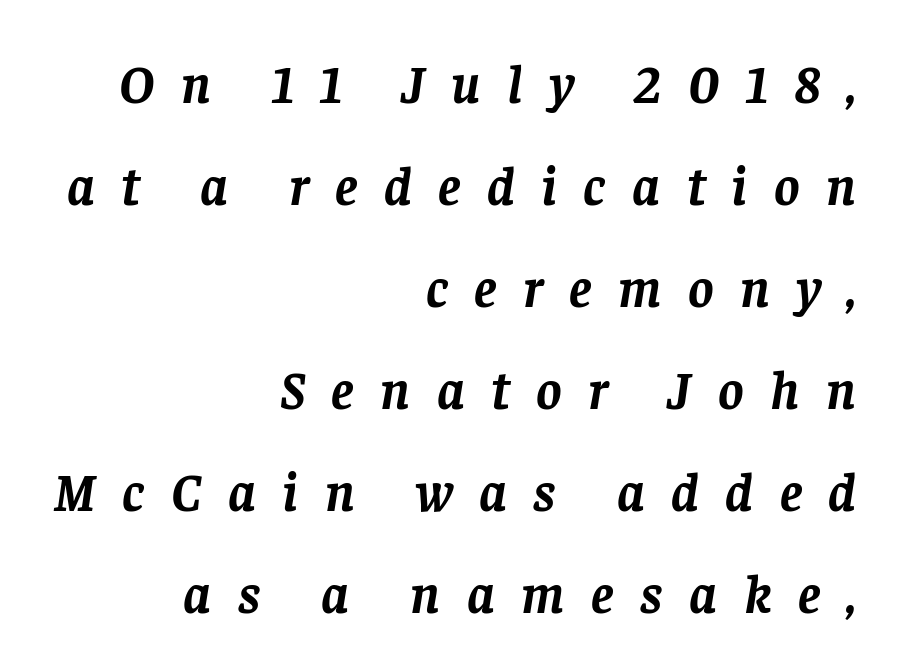
The image shows 54 px semibold serif type, italic (leaning right); set right-aligned, line spacing 1.89x, unusually wide letter spacing (+0.49 em), not underlined; low stroke contrast and a large x-height.
